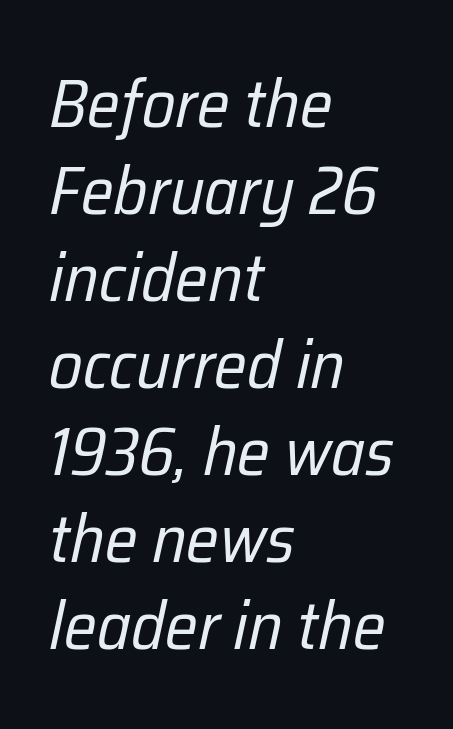
Q: Is the text bold? A: No.
Q: Is the text italic (slanted)? A: Yes, it leans right by about 12 degrees.
Q: Is the text underlined? A: No.
Q: How is the paragraph aligned? A: Left-aligned.
Q: Is the spacing between letters normal or unusually wide? A: Normal.
Q: Is the spacing between lines tight, normal or loose? A: Normal.
Q: Width (condensed, normal, or wide)? A: Condensed.
Q: Stroke contrast? A: Low.
Q: x-height? A: Medium.
Q: Monospaced? A: No.
